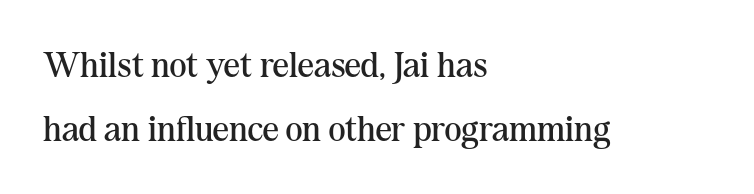
The image shows 36 px regular-weight serif type, upright; set left-aligned, line spacing 1.78x, normal letter spacing, not underlined; medium stroke contrast and a medium x-height.
